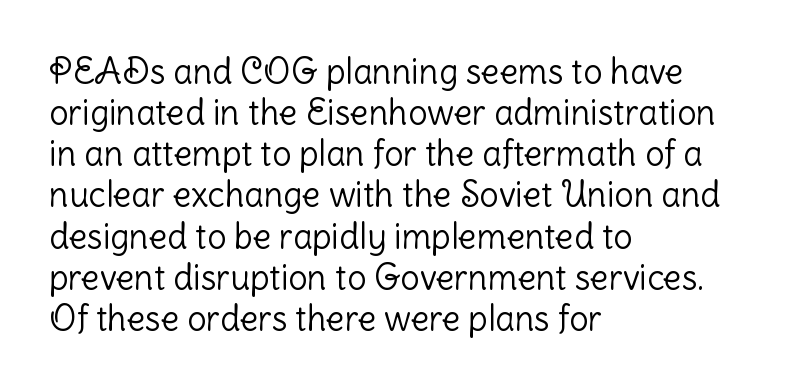
Serifs: no, the terminals of the letterforms are clean. The glyphs are unaccompanied by any horizontal stroke below them. The paragraph has a hard left edge and a soft right edge. Upright lettering throughout. These glyphs show unthickened strokes, regular width or finer.
